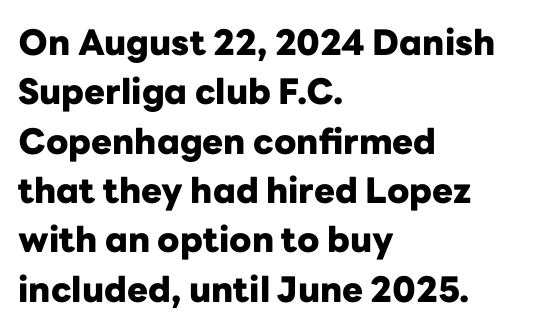
The image shows 35 px heavy sans-serif type, upright; set left-aligned, normal line spacing (1.41x), normal letter spacing, not underlined; low stroke contrast and a medium x-height.
